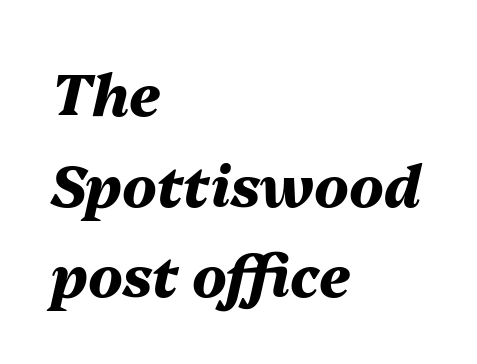
A typesetter would call this leading conventional body-copy spacing. The passage shown has conventional tracking throughout. Bold? Absolutely — the strokes are thick and heavy. Quick note: underline off.
